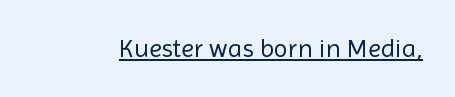
Q: Is the text bold? A: No.
Q: Is the text italic (slanted)? A: No, it is upright.
Q: Is the text underlined? A: Yes.
Q: Is the spacing between letters normal or unusually wide? A: Normal.
